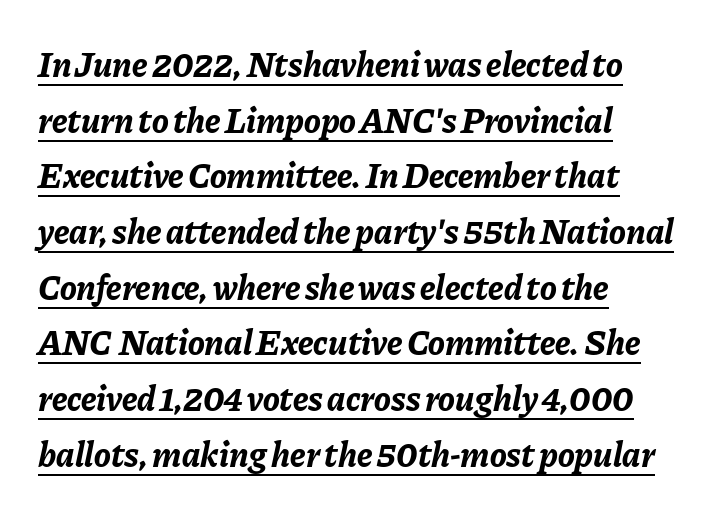
{"italic": "yes", "lean": "right", "slant_degrees": 11, "bold": "yes", "weight": "bold", "width": "normal", "stroke_contrast": "low", "x_height": "medium", "monospaced": "no", "underline": "yes", "align": "left", "line_spacing": "normal", "line_spacing_ratio": 1.59, "letter_spacing": "normal", "letter_spacing_em": 0.0, "glyph_px": 35}
